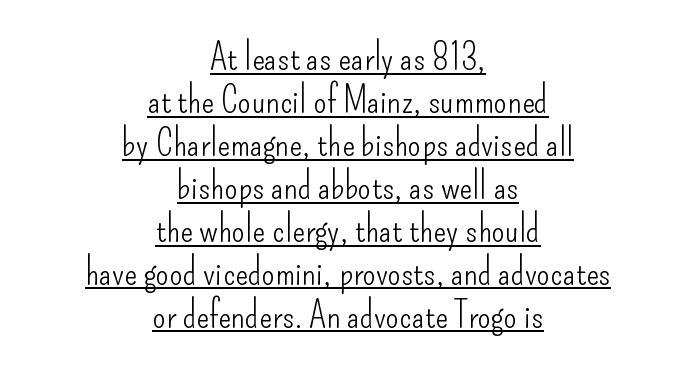
No letter is thick-stroked: the sample isn't bold. This sample uses a sans-serif face. Each word holds together tightly as a unit, with standard inter-letter gaps. Reading down the block, each line starts at a different indent, mirrored at its end.
